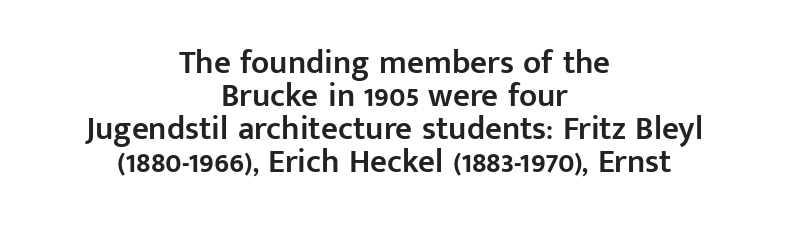
Typographically, this falls in the sans-serif category. These lines are rendered in a variable-pitch font. A typesetter would call this zero additional tracking. Is there much room between lines? No — they nearly touch. The strokes are fattened partway — semibold, not bold. Decoration check: the copy has no underline.
